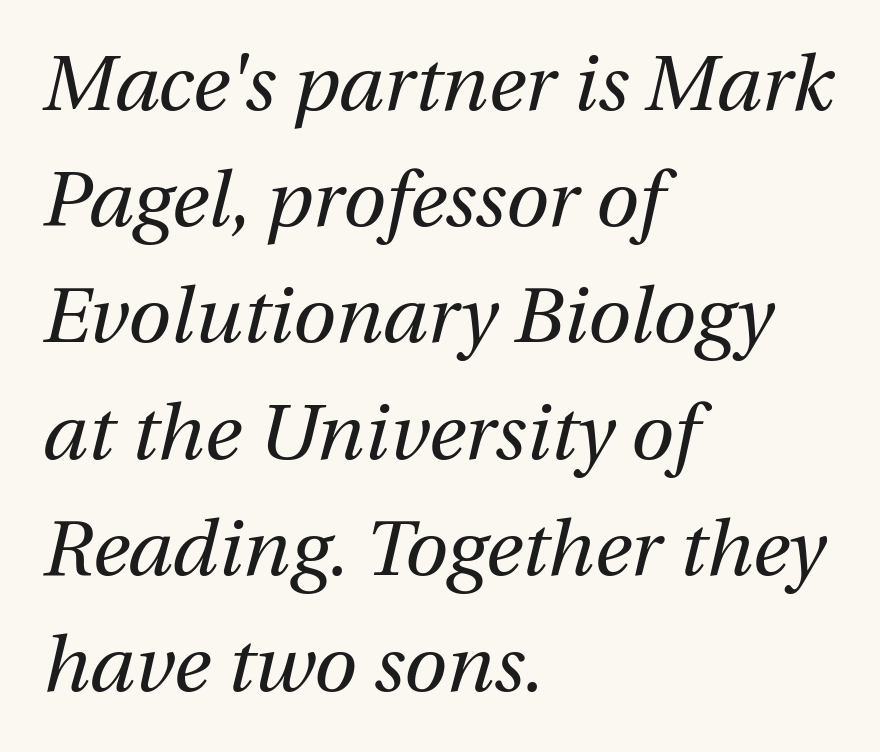
Q: Is the text bold? A: No.
Q: Is the text italic (slanted)? A: Yes, it leans right by about 12 degrees.
Q: Is the text underlined? A: No.
Q: How is the paragraph aligned? A: Left-aligned.
Q: Is the spacing between letters normal or unusually wide? A: Normal.
Q: Is the spacing between lines tight, normal or loose? A: Normal.
Q: Width (condensed, normal, or wide)? A: Normal.
Q: Stroke contrast? A: Medium.
Q: x-height? A: Medium.
Q: Monospaced? A: No.
